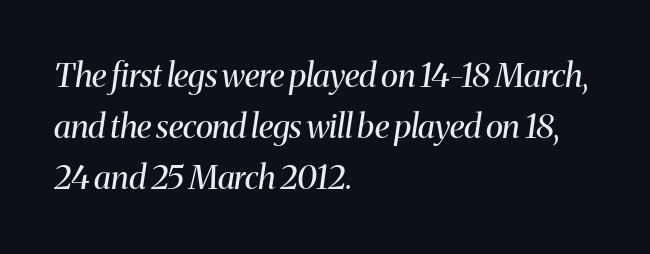
Q: Is the text bold? A: No.
Q: Is the text italic (slanted)? A: Yes, it leans right by about 8 degrees.
Q: Is the typeface a serif or a sans-serif typeface? A: Serif.
Q: Is the text underlined? A: No.
Q: How is the paragraph aligned? A: Left-aligned.
Q: Is the spacing between letters normal or unusually wide? A: Normal.
Q: Is the spacing between lines tight, normal or loose? A: Normal.
Q: Width (condensed, normal, or wide)? A: Normal.
Q: Stroke contrast? A: Medium.
Q: x-height? A: Medium.
Q: Monospaced? A: No.
